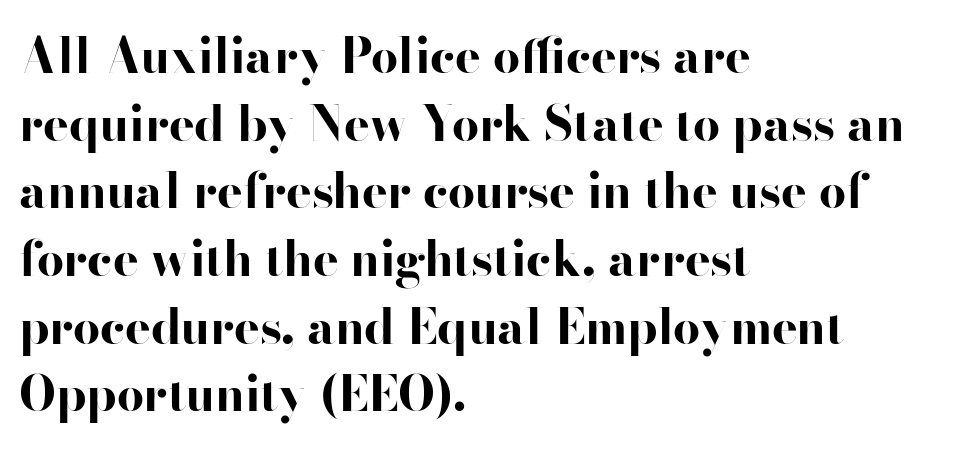
This sample uses plain, unmodified letter spacing. Only glyphs here, with clear space below each row. Do the characters align in a grid? No, the font is proportional. Whoever set this chose a conventional vertical rhythm. Rendered with straight, roman letterforms. Stroke terminals: plain, sans-serif.
